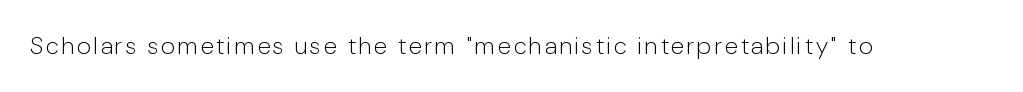
Q: Is the text bold? A: No.
Q: Is the text italic (slanted)? A: No, it is upright.
Q: Is the text underlined? A: No.
